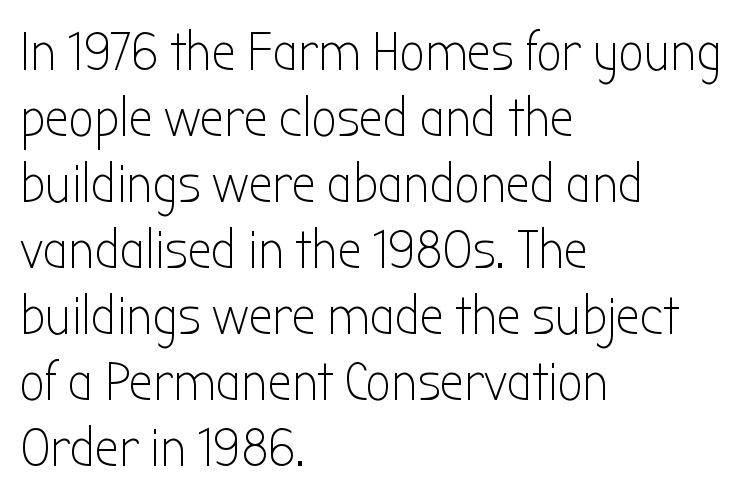
The image shows 55 px light, condensed sans-serif type, upright; set left-aligned, line spacing 1.2x, normal letter spacing, not underlined; low stroke contrast and a medium x-height.
